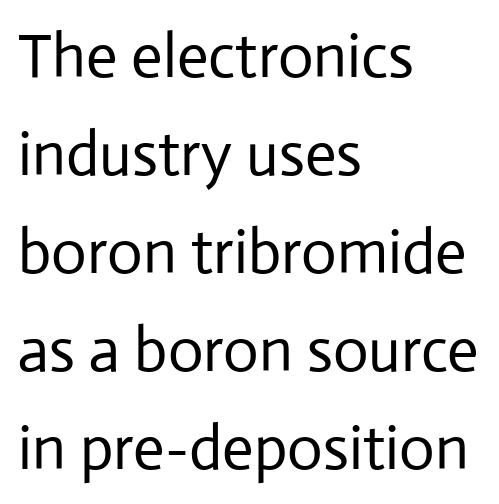
{"serif": "no", "italic": "no", "bold": "no", "weight": "regular", "width": "normal", "stroke_contrast": "low", "x_height": "medium", "monospaced": "no", "underline": "no", "align": "left", "line_spacing": "normal", "line_spacing_ratio": 1.58, "letter_spacing": "normal", "letter_spacing_em": 0.0, "glyph_px": 62}
